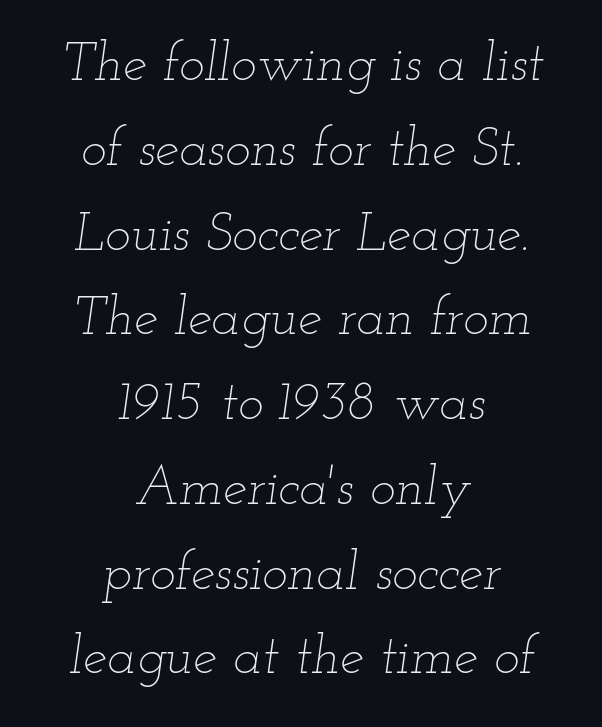
On a weight scale, this lands at 450 or below. Rendered with sloped, italic letterforms. This sample has the flowing, uneven cadence of proportional lettering. Nothing unusual about the tracking: characters are spaced as the font intends.
